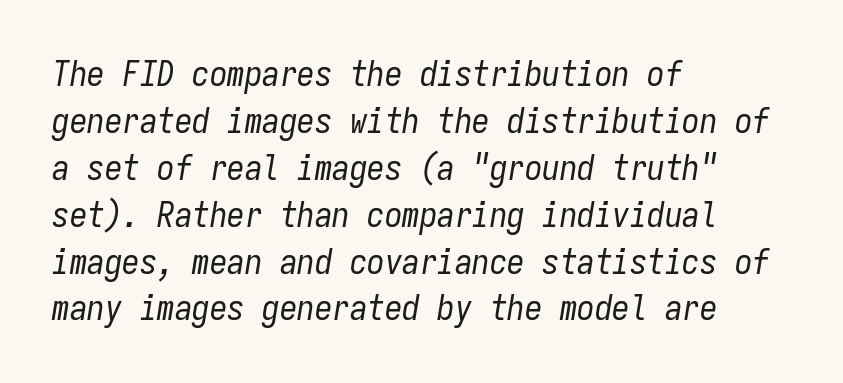
Look at the tracking — it's just the regular setting, nothing added. The baseline area is clear. The face used here is monospaced, like something from a code editor. The face looks like a standard text weight, possibly lighter. Leading: standard. Line starts are locked; line ends wander.
